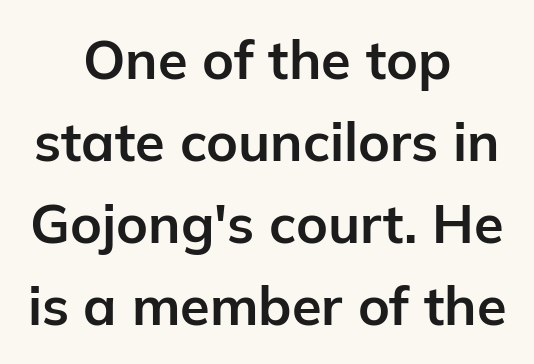
The image shows 54 px bold sans-serif type, upright; set centered, normal line spacing (1.52x), normal letter spacing, not underlined; low stroke contrast and a medium x-height.
